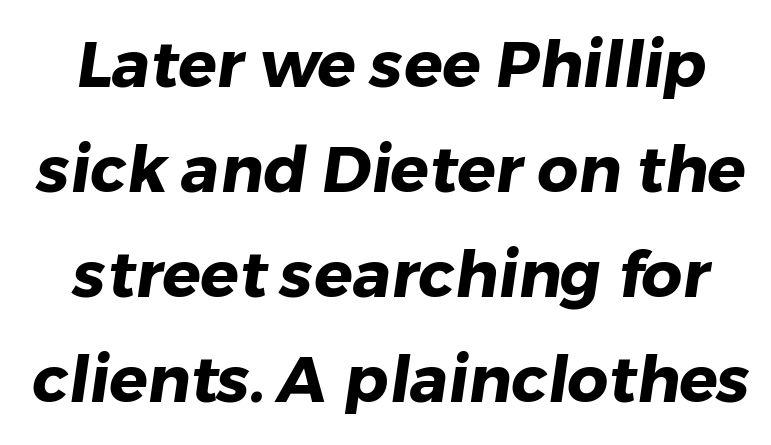
The rows are spaced the way most documents space them. The passage shown is typeset with a sans-serif family. The passage shown has conventional tracking throughout. Is this a fixed-width face? No — the glyphs have proportional, varying widths. Each glyph is drawn with heavy, bold strokes.
